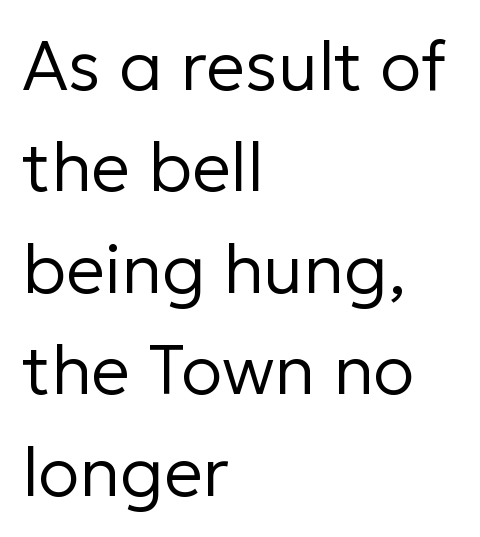
Q: Is the text bold? A: No.
Q: Is the text italic (slanted)? A: No, it is upright.
Q: Is the typeface a serif or a sans-serif typeface? A: Sans-serif.
Q: Is the text underlined? A: No.
Q: How is the paragraph aligned? A: Left-aligned.
Q: Is the spacing between letters normal or unusually wide? A: Normal.
Q: Is the spacing between lines tight, normal or loose? A: Normal.
Q: Width (condensed, normal, or wide)? A: Normal.
Q: Stroke contrast? A: Low.
Q: x-height? A: Medium.
Q: Monospaced? A: No.
